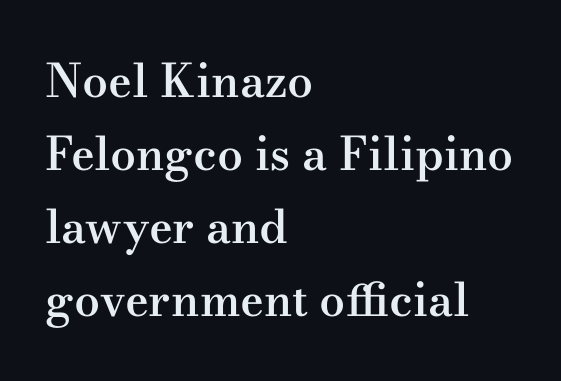
Check under the words: just untouched page. Default kerning and tracking; the words read as compact shapes. In terms of posture, this sample is upright. Horizontal alignment here is leftward, the default for most running prose. Moderately thickened strokes mark this as semibold type.
